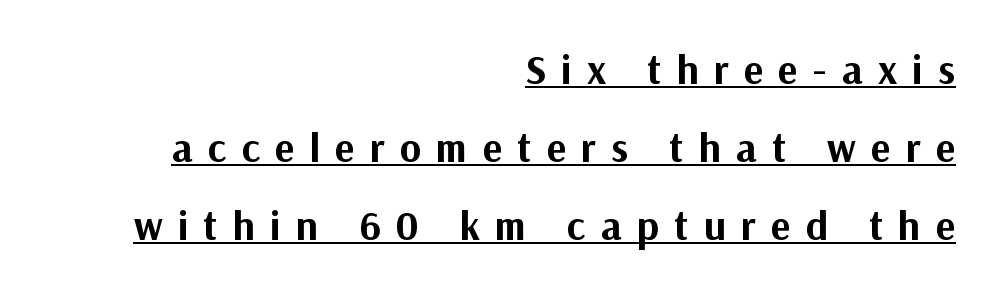
The image shows 41 px bold sans-serif type, upright; set right-aligned, loose line spacing (1.9x), unusually wide letter spacing (+0.37 em), underlined; medium stroke contrast and a medium x-height.
